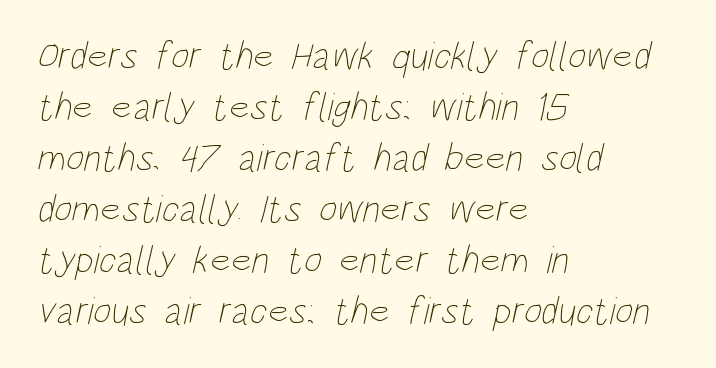
Q: Is the text bold? A: No.
Q: Is the text underlined? A: No.
Q: How is the paragraph aligned? A: Left-aligned.
Q: Is the spacing between letters normal or unusually wide? A: Normal.
Q: Is the spacing between lines tight, normal or loose? A: Normal.
Q: Width (condensed, normal, or wide)? A: Condensed.
Q: Stroke contrast? A: Low.
Q: x-height? A: Large.
Q: Monospaced? A: No.
